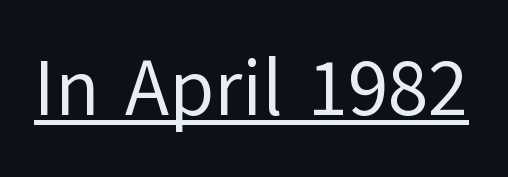
{"serif": "no", "italic": "no", "bold": "no", "weight": "regular", "width": "normal", "stroke_contrast": "low", "x_height": "medium", "monospaced": "no", "underline": "yes", "letter_spacing": "normal", "letter_spacing_em": 0.0, "glyph_px": 79}
